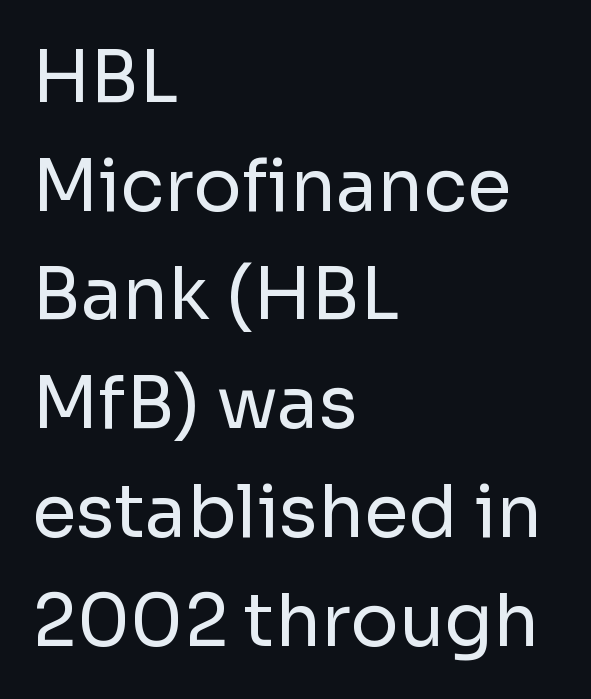
{"serif": "no", "italic": "no", "bold": "no", "weight": "regular", "width": "normal", "stroke_contrast": "low", "x_height": "medium", "monospaced": "no", "underline": "no", "align": "left", "line_spacing": "normal", "line_spacing_ratio": 1.51, "letter_spacing": "normal", "letter_spacing_em": 0.0, "glyph_px": 72}
